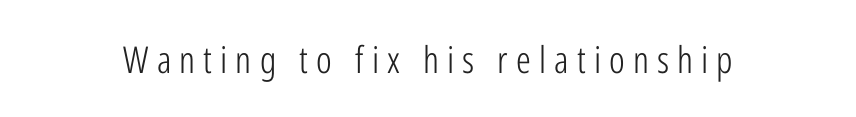
{"serif": "no", "italic": "no", "bold": "no", "weight": "light", "width": "condensed", "stroke_contrast": "low", "x_height": "medium", "monospaced": "no", "underline": "no", "letter_spacing": "wide", "letter_spacing_em": 0.22, "glyph_px": 37}
